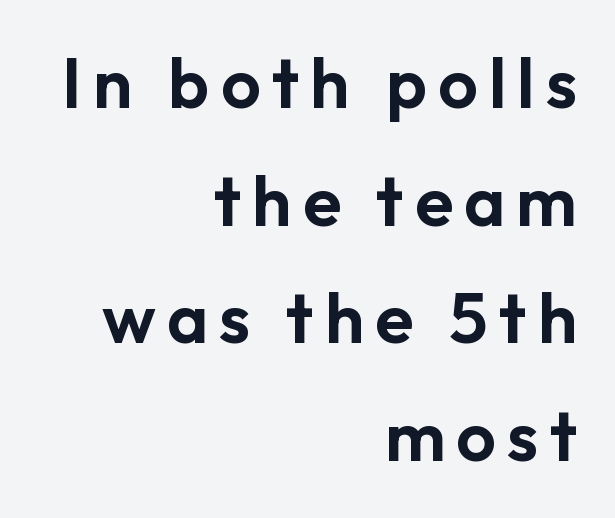
Q: Is the text italic (slanted)? A: No, it is upright.
Q: Is the typeface a serif or a sans-serif typeface? A: Sans-serif.
Q: Is the text underlined? A: No.
Q: How is the paragraph aligned? A: Right-aligned.
Q: Is the spacing between lines tight, normal or loose? A: Normal.
Q: Width (condensed, normal, or wide)? A: Normal.
Q: Stroke contrast? A: Low.
Q: x-height? A: Medium.
Q: Monospaced? A: No.
